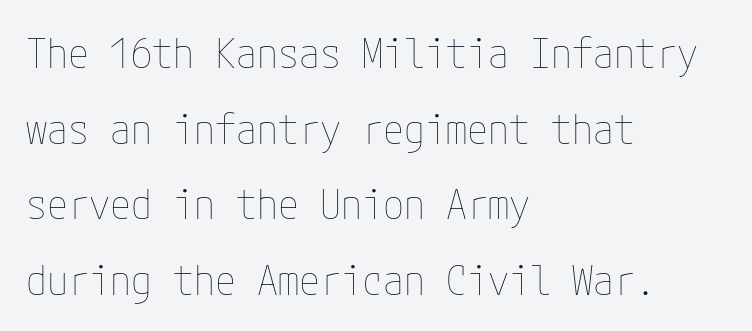
{"italic": "no", "bold": "no", "weight": "thin", "width": "condensed", "stroke_contrast": "low", "x_height": "medium", "underline": "no", "align": "left", "line_spacing_ratio": 1.8, "letter_spacing": "normal", "letter_spacing_em": 0.0, "glyph_px": 42}
